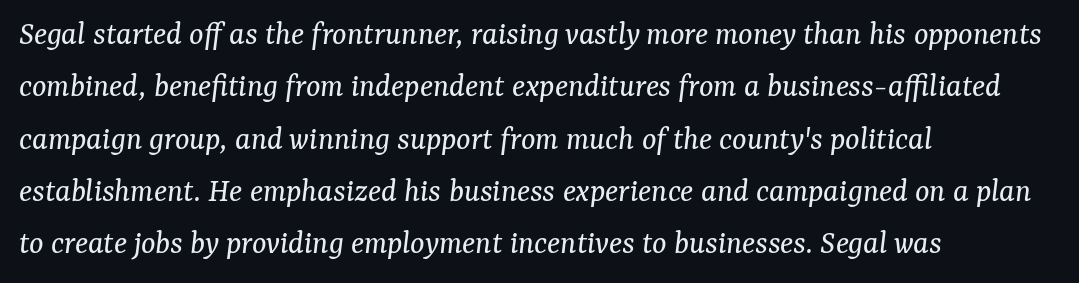
{"serif": "yes", "italic": "yes", "lean": "right", "slant_degrees": 7, "bold": "no", "weight": "regular", "width": "normal", "stroke_contrast": "medium", "x_height": "medium", "monospaced": "no", "underline": "no", "align": "left", "line_spacing": "normal", "line_spacing_ratio": 1.54, "letter_spacing": "normal", "letter_spacing_em": 0.0, "glyph_px": 34}
